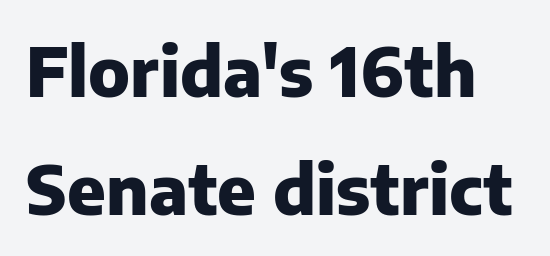
The image shows 68 px heavy sans-serif type, upright; set line spacing 1.73x, normal letter spacing, not underlined; low stroke contrast and a medium x-height.
